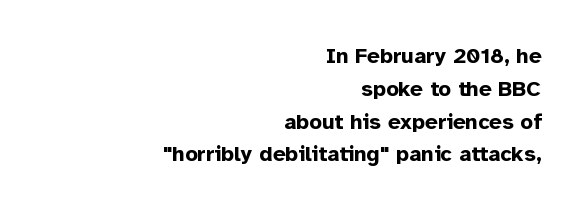
The image shows 22 px bold type, upright; set right-aligned, normal line spacing (1.49x), normal letter spacing, not underlined.
